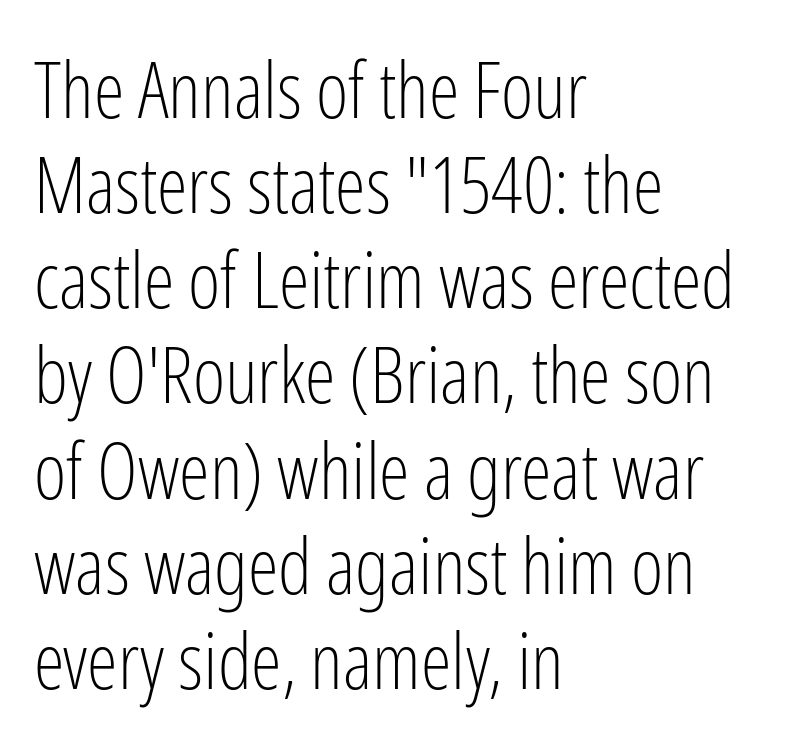
Q: Is the text bold? A: No.
Q: Is the text italic (slanted)? A: No, it is upright.
Q: Is the typeface a serif or a sans-serif typeface? A: Sans-serif.
Q: Is the text underlined? A: No.
Q: How is the paragraph aligned? A: Left-aligned.
Q: Is the spacing between letters normal or unusually wide? A: Normal.
Q: Width (condensed, normal, or wide)? A: Condensed.
Q: Stroke contrast? A: Low.
Q: x-height? A: Medium.
Q: Monospaced? A: No.
